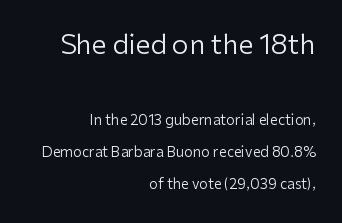
Descenders hang freely into open space. Posture: straight, roman, zero tilt. The rag falls on the left side of this text block. The emphasis by scale lands on block number one, above. Line spacing here is loose.
